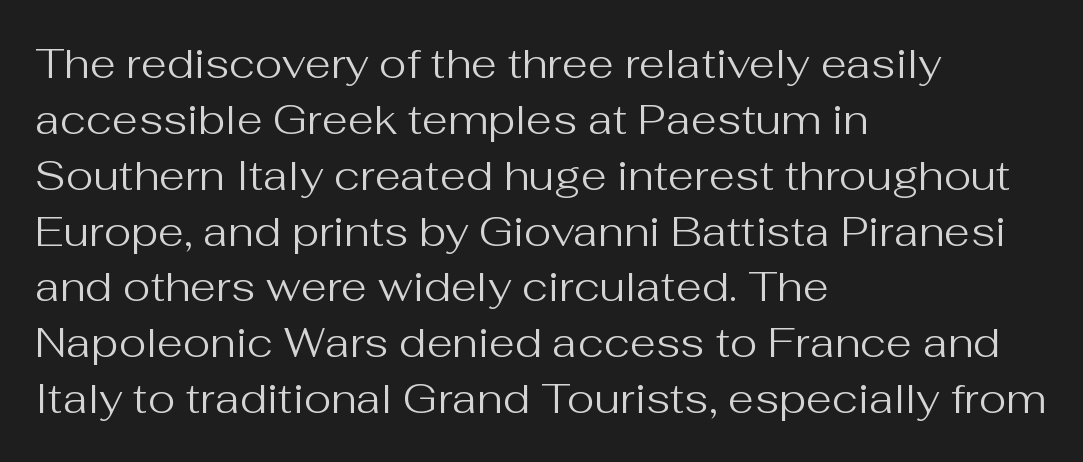
The image shows 42 px regular-weight sans-serif type, upright; set left-aligned, normal line spacing (1.33x), normal letter spacing, not underlined; medium stroke contrast and a medium x-height.
